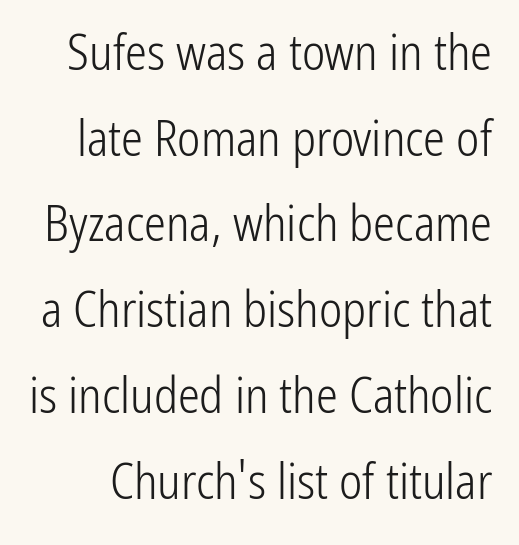
{"serif": "no", "italic": "no", "bold": "no", "weight": "light", "width": "condensed", "stroke_contrast": "low", "x_height": "medium", "monospaced": "no", "underline": "no", "line_spacing_ratio": 1.75, "letter_spacing": "normal", "letter_spacing_em": 0.0, "glyph_px": 49}
